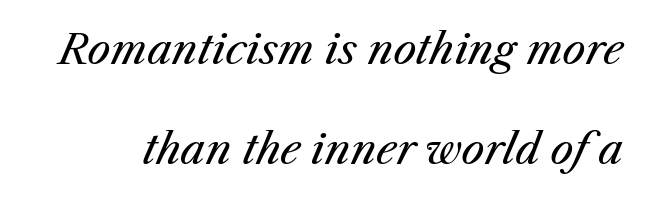
These lines keep a tight, regular rhythm from letter to letter. Is the stroke heavy? The answer is a plain regular-or-lighter. The gap between lines stays unmarked. Vertically, the passage feels expansive, rows floating well apart. Spacing verdict: proportional, widths tailored to each character.
